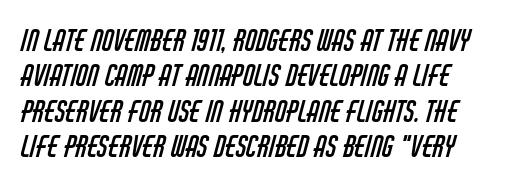
Q: Is the text bold? A: No.
Q: Is the typeface a serif or a sans-serif typeface? A: Sans-serif.
Q: Is the text underlined? A: No.
Q: Is the spacing between letters normal or unusually wide? A: Normal.
Q: Width (condensed, normal, or wide)? A: Condensed.
Q: Stroke contrast? A: Low.
Q: x-height? A: Large.
Q: Monospaced? A: No.
